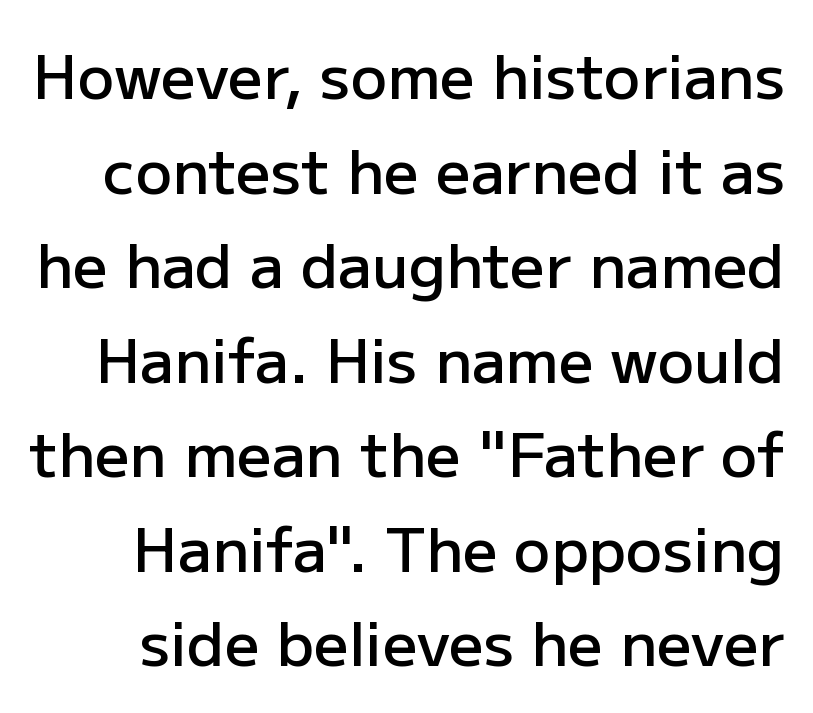
The image shows 61 px semibold sans-serif type, upright; set normal line spacing (1.55x), normal letter spacing, not underlined; low stroke contrast and a medium x-height.
